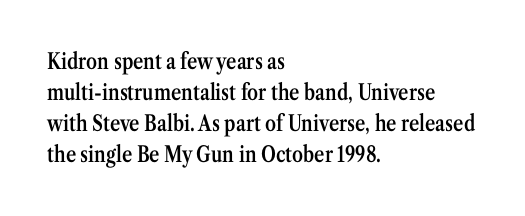
Does extra space separate the letters? No, they use regular spacing. Italic? Not at all — the glyphs are vertical. Notice how the passage keeps a crisp vertical edge on the left only. In terms of leading, this rendering sits right in the middle.
